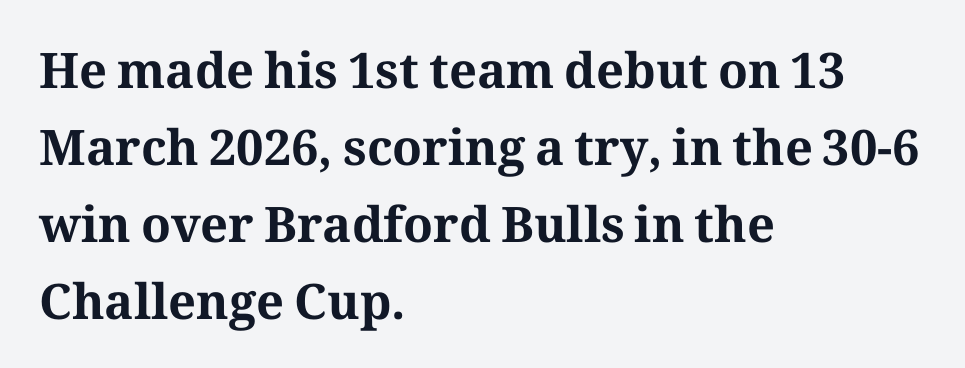
{"serif": "yes", "italic": "no", "bold": "yes", "weight": "bold", "width": "normal", "stroke_contrast": "medium", "x_height": "medium", "monospaced": "no", "underline": "no", "align": "left", "line_spacing": "normal", "line_spacing_ratio": 1.57, "letter_spacing": "normal", "letter_spacing_em": 0.0, "glyph_px": 49}
